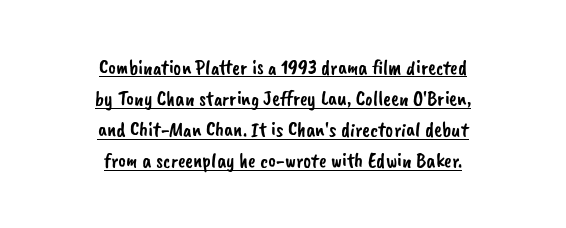
The image shows 21 px text type; set centered, normal line spacing (1.48x), normal letter spacing, underlined.
